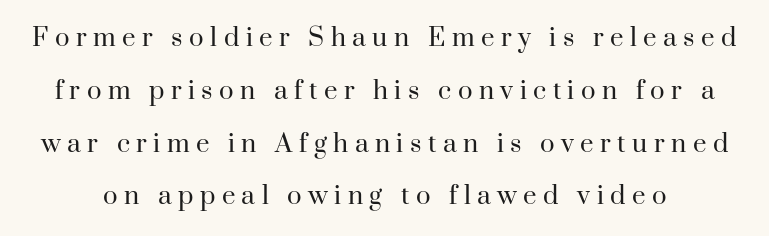
{"italic": "no", "bold": "no", "underline": "no", "line_spacing": "loose", "line_spacing_ratio": 2.2, "letter_spacing": "wide", "letter_spacing_em": 0.27, "glyph_px": 24}
